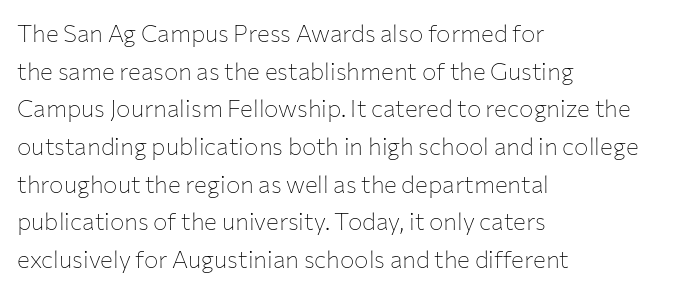
{"italic": "no", "bold": "no", "underline": "no", "align": "left", "line_spacing": "normal", "line_spacing_ratio": 1.57, "letter_spacing": "normal", "letter_spacing_em": 0.0, "glyph_px": 24}
